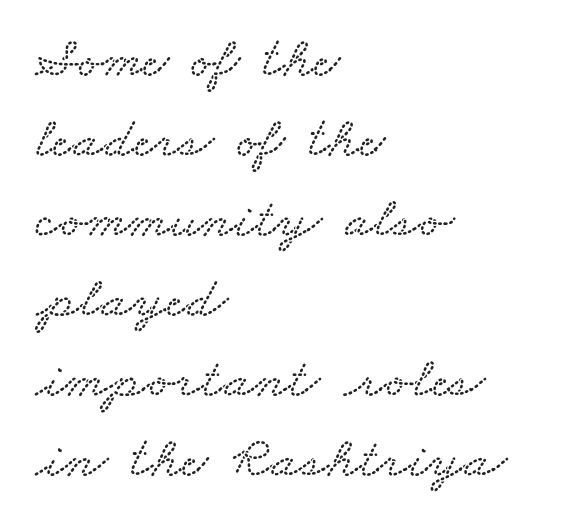
Q: Is the text underlined? A: No.
Q: How is the paragraph aligned? A: Left-aligned.
Q: Is the spacing between letters normal or unusually wide? A: Normal.
Q: Is the spacing between lines tight, normal or loose? A: Normal.
Q: Width (condensed, normal, or wide)? A: Wide.
Q: Stroke contrast? A: Low.
Q: x-height? A: Small.
Q: Monospaced? A: No.
